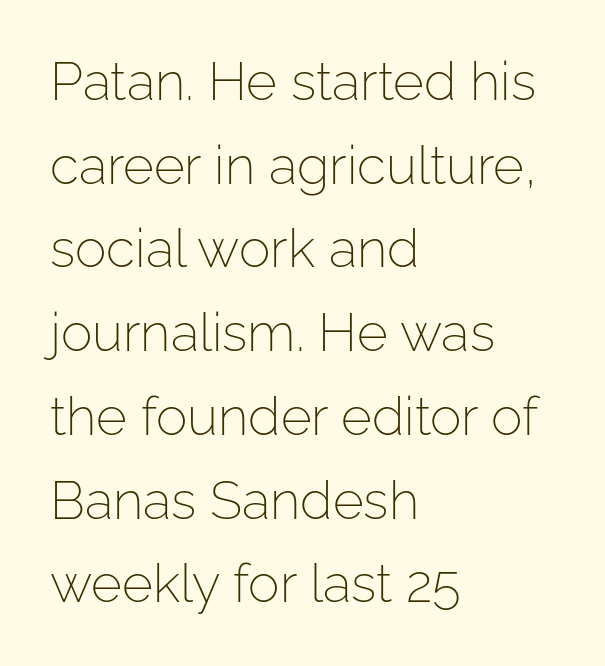
The letterforms sit shoulder to shoulder at normal distance. Each letter keeps its own natural width here, so spacing adapts to shape. The gap between lines stays unmarked. Compared with typical paragraphs, the rows here are spaced about the same. This rendering employs a face without finishing strokes, i.e., a sans-serif.
